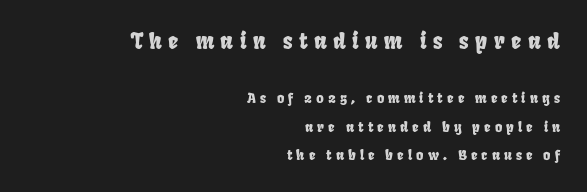
The image shows 22 px text type; set right-aligned, loose line spacing (2.03x), unusually wide letter spacing (+0.29 em), not underlined; the first (top) block is 1.57x larger.
